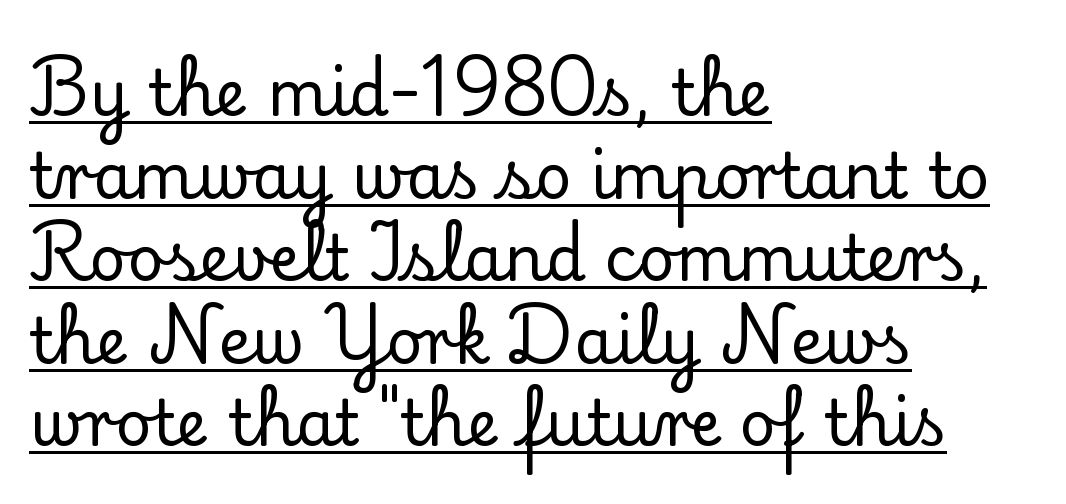
{"serif": "yes", "italic": "no", "width": "normal", "stroke_contrast": "low", "x_height": "small", "monospaced": "no", "underline": "yes", "align": "left", "line_spacing": "normal", "line_spacing_ratio": 1.31, "letter_spacing": "normal", "letter_spacing_em": 0.0, "glyph_px": 63}
